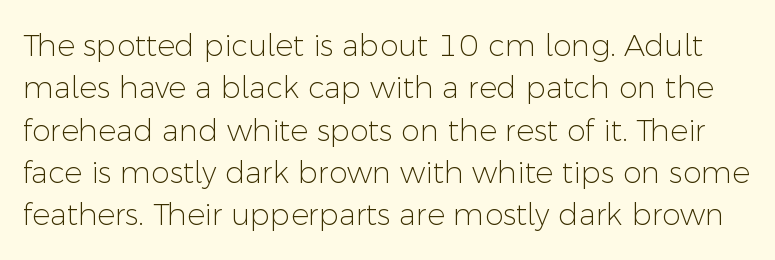
Q: Is the text bold? A: No.
Q: Is the text italic (slanted)? A: No, it is upright.
Q: Is the typeface a serif or a sans-serif typeface? A: Sans-serif.
Q: Is the text underlined? A: No.
Q: Is the spacing between letters normal or unusually wide? A: Normal.
Q: Is the spacing between lines tight, normal or loose? A: Normal.
Q: Width (condensed, normal, or wide)? A: Normal.
Q: Stroke contrast? A: Low.
Q: x-height? A: Medium.
Q: Monospaced? A: No.
